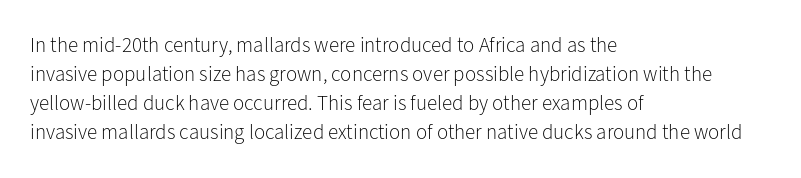
The image shows 21 px text type, upright; set left-aligned, normal line spacing (1.38x), normal letter spacing, not underlined.
